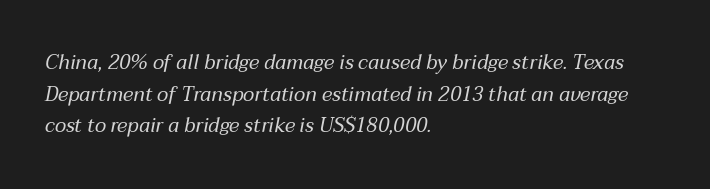
{"italic": "yes", "lean": "right", "slant_degrees": 12, "bold": "no", "underline": "no", "align": "left", "line_spacing": "normal", "line_spacing_ratio": 1.58, "letter_spacing": "normal", "letter_spacing_em": 0.0, "glyph_px": 20}
